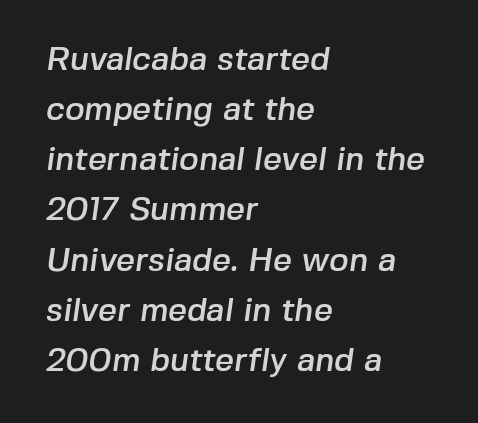
{"serif": "no", "width": "normal", "stroke_contrast": "low", "x_height": "medium", "monospaced": "no", "underline": "no", "align": "left", "line_spacing": "normal", "line_spacing_ratio": 1.52, "letter_spacing": "normal", "letter_spacing_em": 0.0, "glyph_px": 33}
